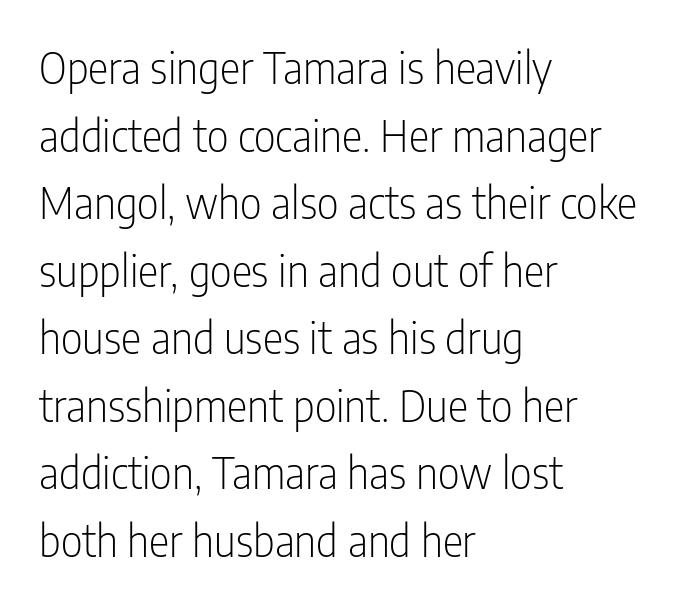
Italic: no, the glyphs are upright roman. The glyphs are unaccompanied by any horizontal stroke below them. Horizontal alignment here is leftward, the default for most running prose. Stems here are at most as thick as an everyday book face. This block has exactly the height ordinary leading produces.
